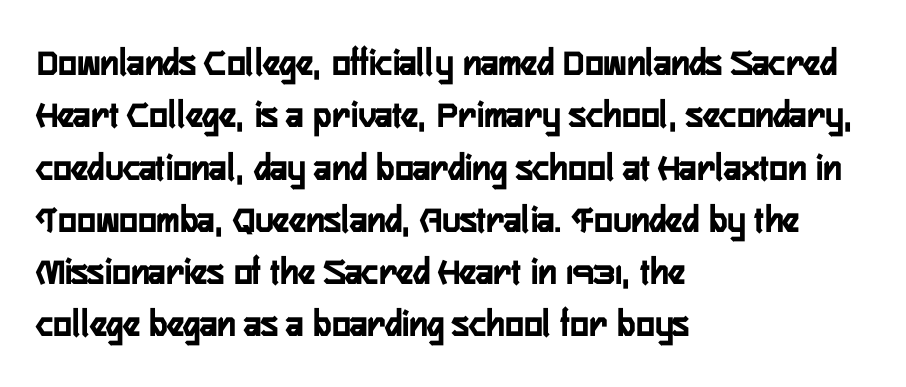
Looks like regular typesetting: each glyph gets only the width it needs. Serifs: no, the terminals of the letterforms are clean. Clear beneath every line of the passage. In terms of letterspacing, this is plain default setting. No italicization has been applied; the sample stays upright.
